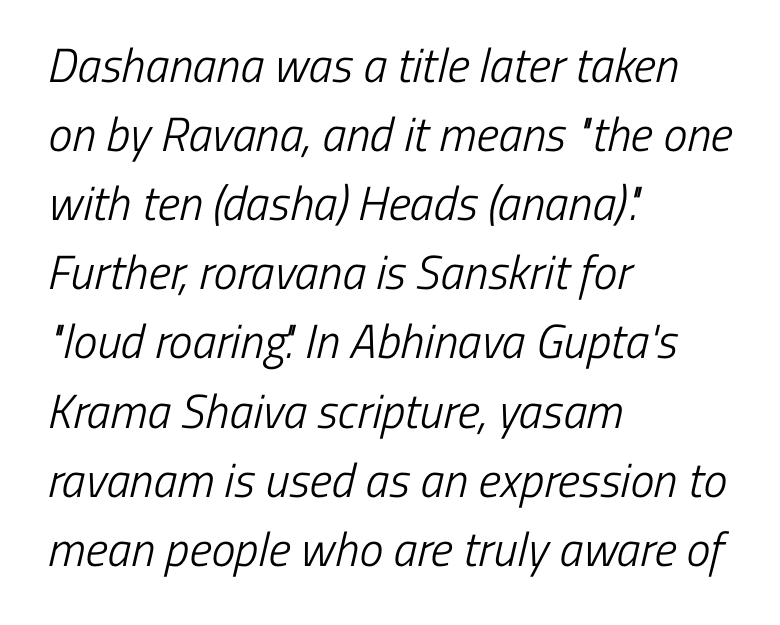
{"serif": "no", "bold": "no", "weight": "light", "width": "condensed", "stroke_contrast": "low", "x_height": "medium", "monospaced": "no", "underline": "no", "align": "left", "line_spacing": "normal", "line_spacing_ratio": 1.44, "letter_spacing": "normal", "letter_spacing_em": 0.0, "glyph_px": 48}
